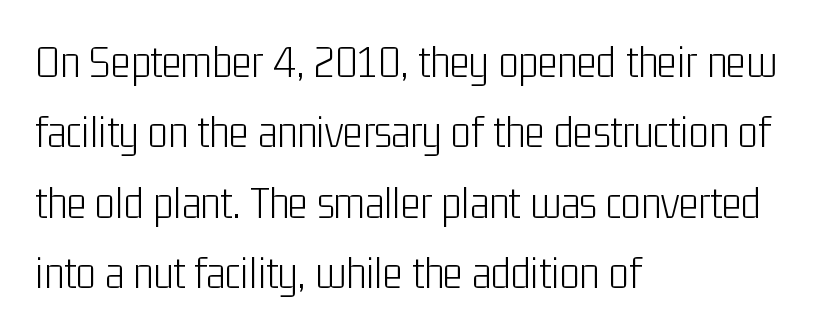
The letters advance in unequal steps, a hallmark of proportional type. Each line starts at the same left margin while the right side varies. The tracking reads as untouched default to a designer's eye. Stem width sits at or under what a default text font uses. The typeface chosen for these lines omits serifs. If you measured baseline to baseline, you'd find a middling distance.
